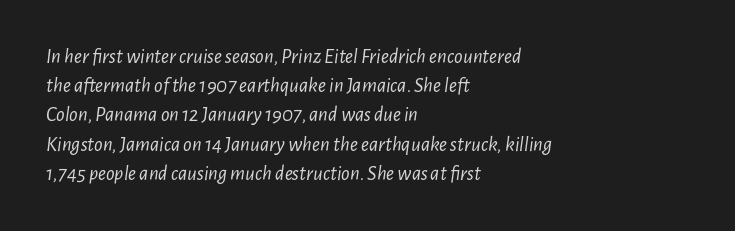
Q: Is the text bold? A: No.
Q: Is the text italic (slanted)? A: Yes, it leans right by about 7 degrees.
Q: Is the text underlined? A: No.
Q: How is the paragraph aligned? A: Left-aligned.
Q: Is the spacing between letters normal or unusually wide? A: Normal.
Q: Is the spacing between lines tight, normal or loose? A: Normal.
